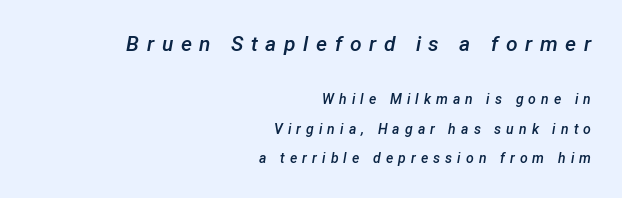
The image shows 21 px text type, italic (leaning right); set right-aligned, loose line spacing (2.08x), unusually wide letter spacing (+0.36 em), not underlined; the first (top) block is 1.5x larger.
